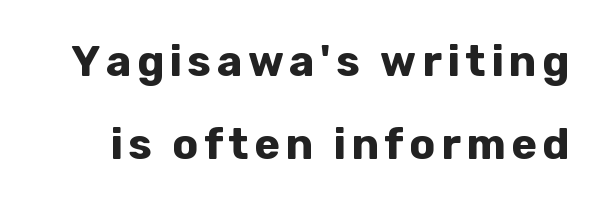
{"serif": "no", "italic": "no", "bold": "yes", "weight": "bold", "width": "normal", "stroke_contrast": "low", "x_height": "medium", "monospaced": "no", "underline": "no", "line_spacing": "loose", "line_spacing_ratio": 1.93, "glyph_px": 43}
